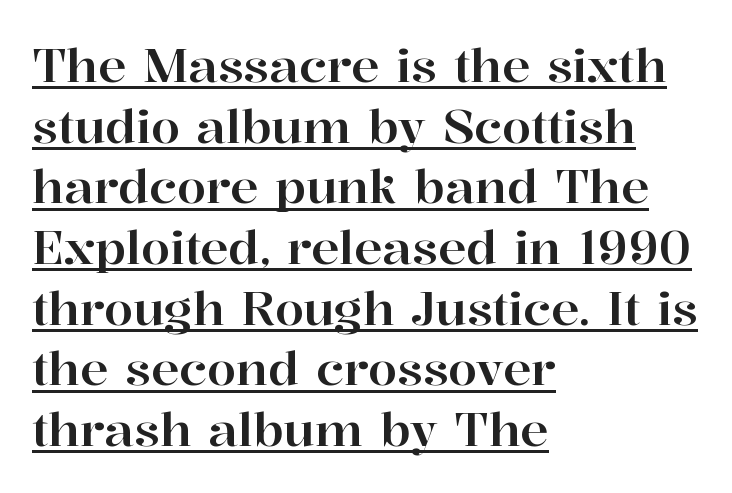
Q: Is the text italic (slanted)? A: No, it is upright.
Q: Is the typeface a serif or a sans-serif typeface? A: Serif.
Q: Is the text underlined? A: Yes.
Q: How is the paragraph aligned? A: Left-aligned.
Q: Is the spacing between letters normal or unusually wide? A: Normal.
Q: Is the spacing between lines tight, normal or loose? A: Normal.
Q: Width (condensed, normal, or wide)? A: Normal.
Q: Stroke contrast? A: High.
Q: x-height? A: Medium.
Q: Monospaced? A: No.
